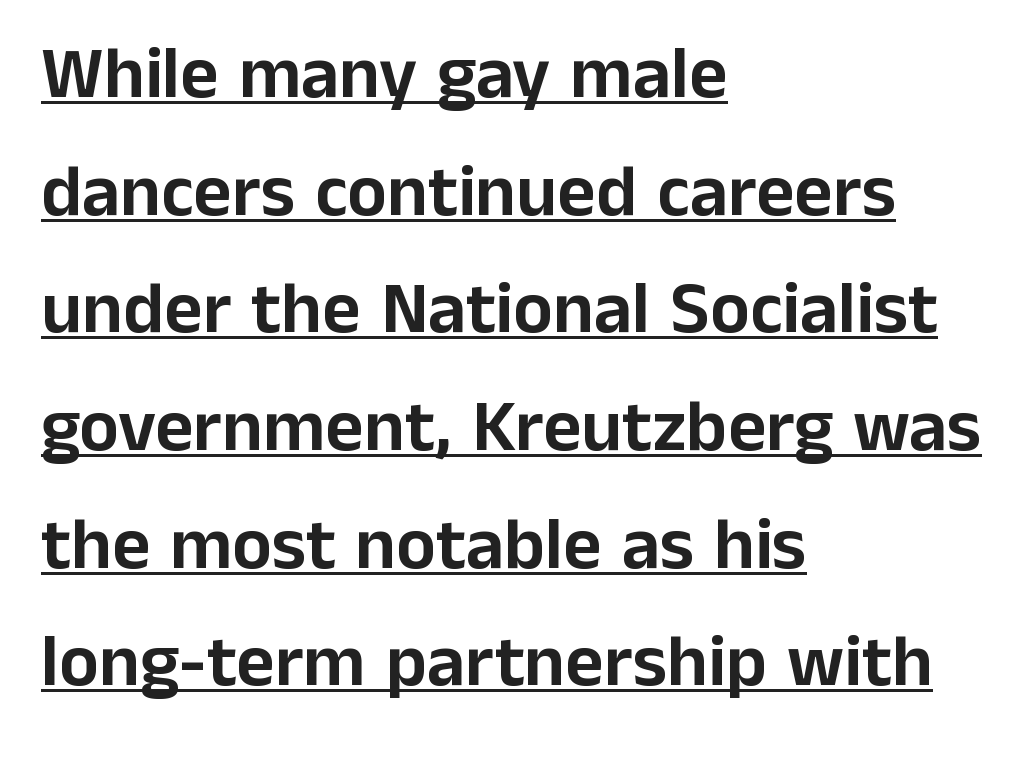
The image shows 74 px sans-serif type, upright; set left-aligned, normal line spacing (1.59x), normal letter spacing, underlined; low stroke contrast and a medium x-height.
